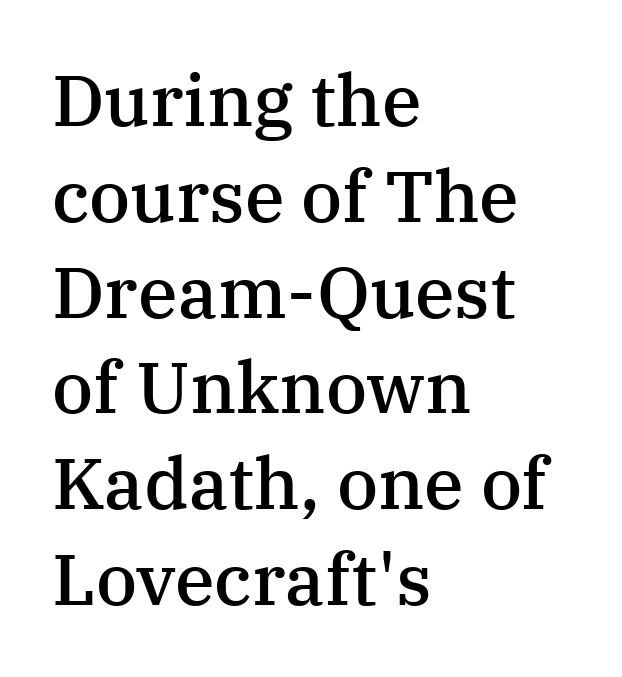
Q: Is the text bold? A: Semi-bold.
Q: Is the text italic (slanted)? A: No, it is upright.
Q: Is the typeface a serif or a sans-serif typeface? A: Serif.
Q: Is the text underlined? A: No.
Q: How is the paragraph aligned? A: Left-aligned.
Q: Is the spacing between letters normal or unusually wide? A: Normal.
Q: Is the spacing between lines tight, normal or loose? A: Normal.
Q: Width (condensed, normal, or wide)? A: Normal.
Q: Stroke contrast? A: Medium.
Q: x-height? A: Medium.
Q: Monospaced? A: No.
